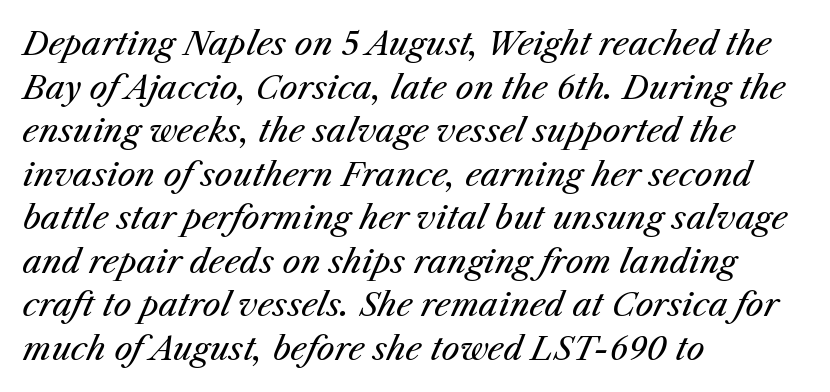
Normally led — the rows are evenly, conventionally spaced. These lines are set flush left with a ragged right edge. The weight tops out at a normal text grade. Between one letter and the next there's only the usual sliver of space.
